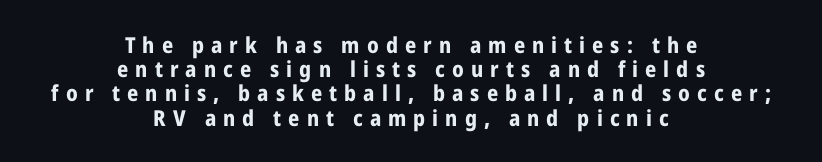
{"italic": "no", "bold": "yes", "underline": "no", "align": "center", "line_spacing": "tight", "line_spacing_ratio": 1.1, "letter_spacing": "wide", "letter_spacing_em": 0.32, "glyph_px": 22}
